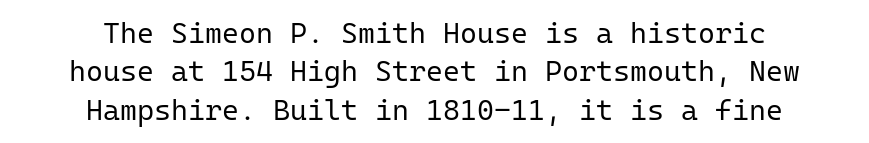
Q: Is the text bold? A: No.
Q: Is the text italic (slanted)? A: No, it is upright.
Q: Is the typeface a serif or a sans-serif typeface? A: Sans-serif.
Q: Is the text underlined? A: No.
Q: How is the paragraph aligned? A: Centered.
Q: Is the spacing between letters normal or unusually wide? A: Normal.
Q: Is the spacing between lines tight, normal or loose? A: Normal.
Q: Width (condensed, normal, or wide)? A: Normal.
Q: Stroke contrast? A: Low.
Q: x-height? A: Medium.
Q: Monospaced? A: Yes.
